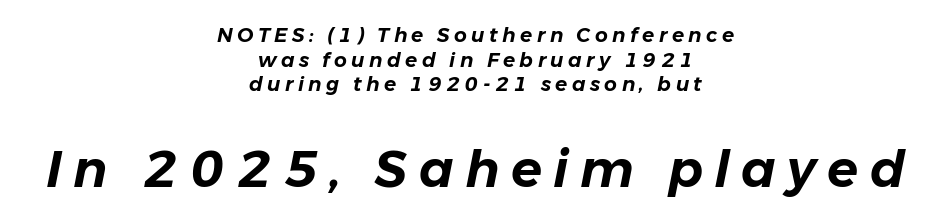
Would a proofreader flag this as italicized? Yes. The passage shown is typed in a proportional face where columns would drift. The foot of each line stays bare and open. Whoever set this made the second block the dominant, larger element. Characters follow at a spacing far wider than the type designer built in.
